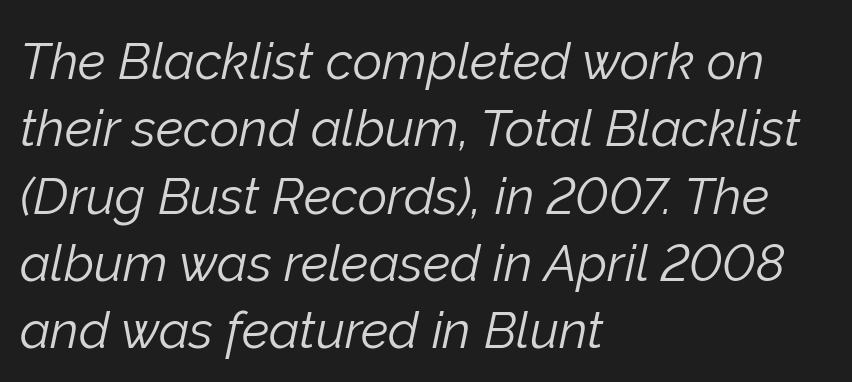
Q: Is the text bold? A: No.
Q: Is the text italic (slanted)? A: Yes, it leans right by about 12 degrees.
Q: Is the text underlined? A: No.
Q: How is the paragraph aligned? A: Left-aligned.
Q: Is the spacing between letters normal or unusually wide? A: Normal.
Q: Is the spacing between lines tight, normal or loose? A: Normal.
Q: Width (condensed, normal, or wide)? A: Normal.
Q: Stroke contrast? A: Low.
Q: x-height? A: Medium.
Q: Monospaced? A: No.
